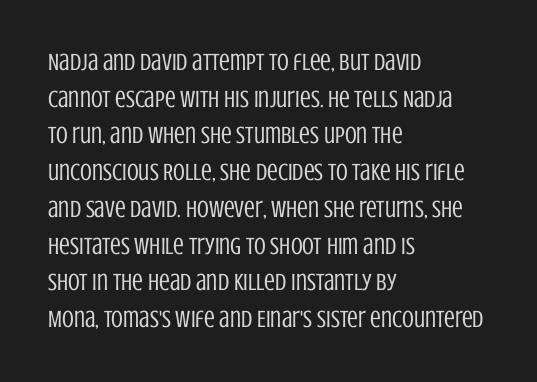
Standard letterfit; no display-style spreading of the glyphs. No chunkiness to these letters — they're not bold. This is roman type, the default non-slanted kind. Does the copy run flush right? No — it runs flush left.
